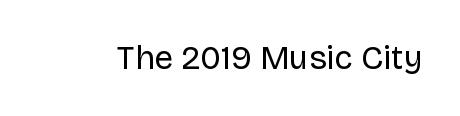
Looks like regular typesetting: each glyph gets only the width it needs. The lettering holds an erect, upright posture throughout. Examine the stroke ends and you'll find no serifs. No letter is thick-stroked: the sample isn't bold. You could call the tracking neutral — neither tight nor loose. Letters rest on an invisible, unmarked baseline.
